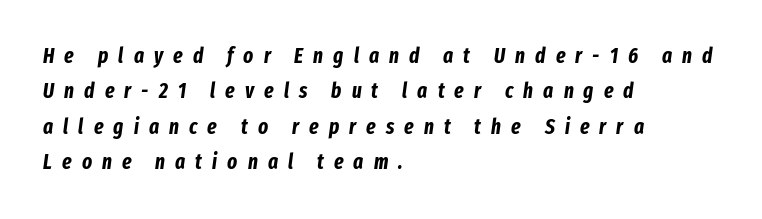
The image shows 21 px bold type, italic (leaning right); set left-aligned, normal line spacing (1.69x), unusually wide letter spacing (+0.48 em), not underlined.
